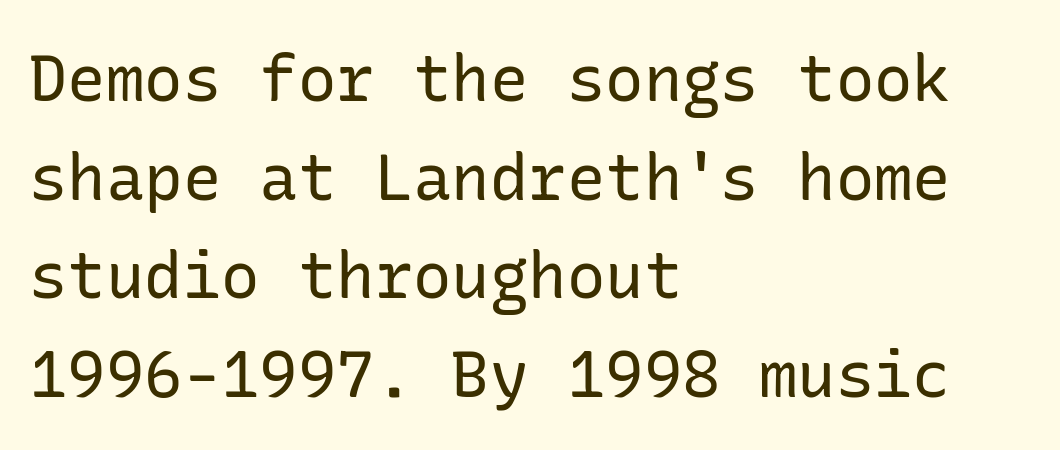
{"serif": "no", "italic": "no", "bold": "no", "weight": "regular", "width": "normal", "stroke_contrast": "low", "x_height": "medium", "underline": "no", "align": "left", "line_spacing": "normal", "line_spacing_ratio": 1.54, "letter_spacing": "normal", "letter_spacing_em": 0.0, "glyph_px": 64}
